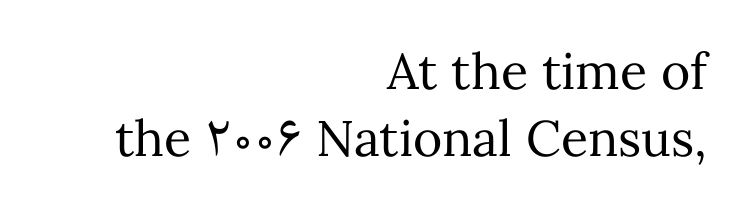
Q: Is the text bold? A: No.
Q: Is the text italic (slanted)? A: No, it is upright.
Q: Is the text underlined? A: No.
Q: How is the paragraph aligned? A: Right-aligned.
Q: Is the spacing between letters normal or unusually wide? A: Normal.
Q: Is the spacing between lines tight, normal or loose? A: Normal.
Q: Width (condensed, normal, or wide)? A: Normal.
Q: Stroke contrast? A: Medium.
Q: x-height? A: Medium.
Q: Monospaced? A: No.
